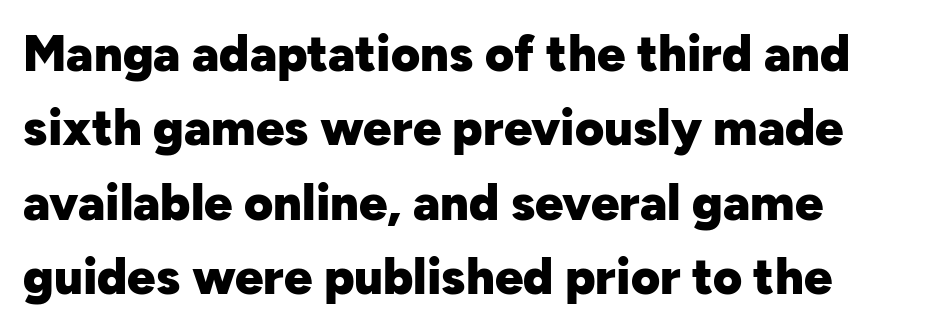
The image shows 50 px heavy sans-serif type, upright; set left-aligned, normal line spacing (1.49x), normal letter spacing, not underlined; low stroke contrast and a medium x-height.
